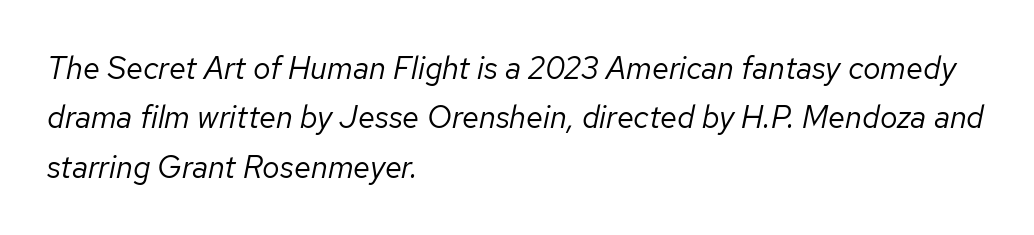
{"italic": "yes", "lean": "right", "slant_degrees": 12, "bold": "no", "weight": "regular", "width": "normal", "stroke_contrast": "low", "x_height": "medium", "monospaced": "no", "underline": "no", "align": "left", "line_spacing": "normal", "line_spacing_ratio": 1.59, "letter_spacing": "normal", "letter_spacing_em": 0.0, "glyph_px": 31}
